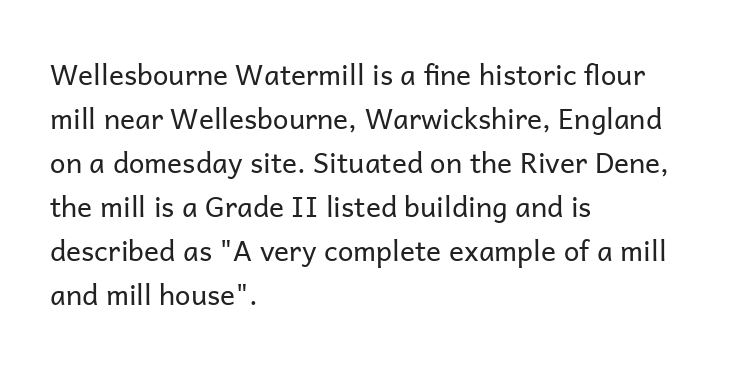
{"serif": "no", "italic": "no", "bold": "no", "weight": "regular", "width": "normal", "stroke_contrast": "low", "x_height": "medium", "monospaced": "no", "underline": "no", "align": "left", "line_spacing": "normal", "line_spacing_ratio": 1.57, "letter_spacing": "normal", "letter_spacing_em": 0.0, "glyph_px": 28}
